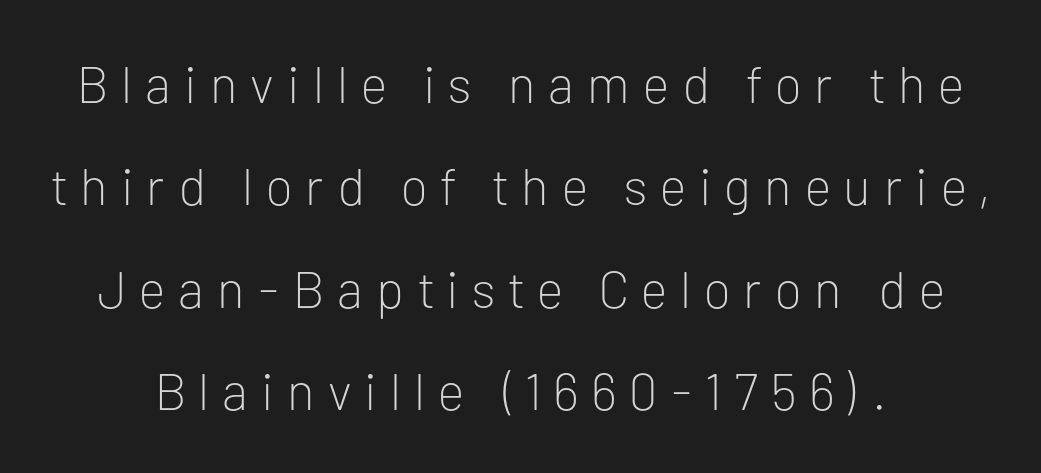
The image shows 52 px light sans-serif type, upright; set centered, loose line spacing (1.97x), unusually wide letter spacing (+0.25 em), not underlined; low stroke contrast and a medium x-height.
